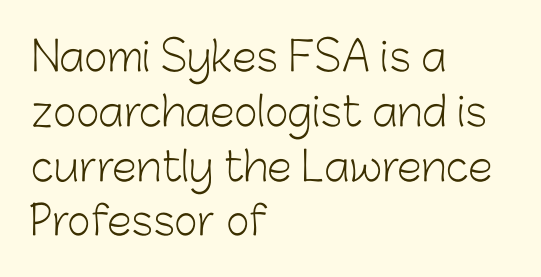
Upright lettering throughout. Unmarked baselines from the first word to the last. Is this a fixed-width face? No — the glyphs have proportional, varying widths. The type is set solid horizontally, with unmodified tracking.
